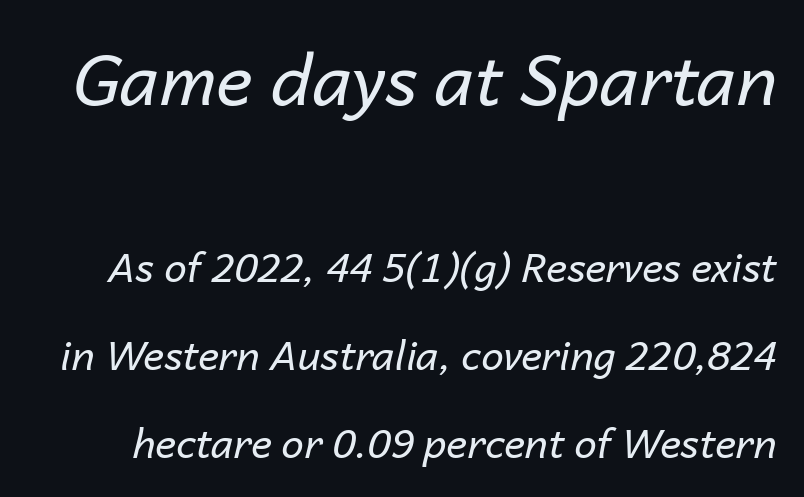
{"italic": "yes", "lean": "right", "slant_degrees": 14, "bold": "no", "weight": "regular", "width": "normal", "stroke_contrast": "low", "x_height": "medium", "monospaced": "no", "underline": "no", "line_spacing": "loose", "line_spacing_ratio": 2.2, "letter_spacing": "normal", "letter_spacing_em": 0.0, "larger_block": "first", "size_ratio": 1.75, "glyph_px": 70}
